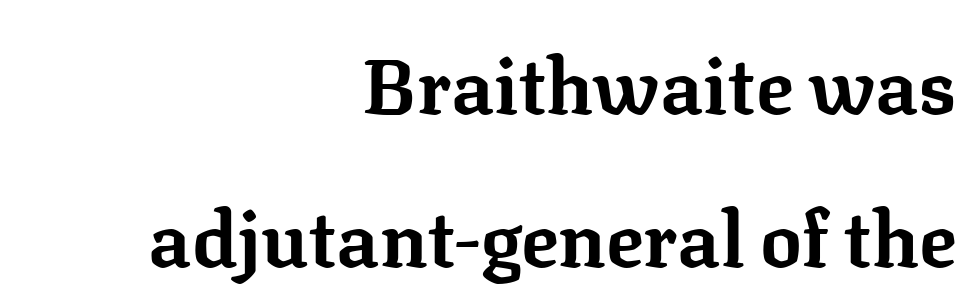
{"serif": "yes", "italic": "no", "bold": "yes", "weight": "bold", "width": "normal", "stroke_contrast": "low", "x_height": "medium", "monospaced": "no", "underline": "no", "align": "right", "line_spacing": "loose", "line_spacing_ratio": 1.96, "letter_spacing": "normal", "letter_spacing_em": 0.0, "glyph_px": 78}
